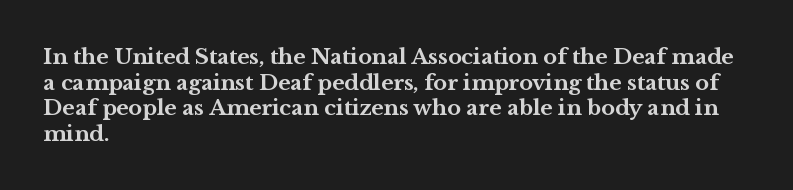
Is there any slant? The stems are plumb. The zone under the glyphs is completely vacant. Caption: bold face, heavy strokes. Each word holds together tightly as a unit, with standard inter-letter gaps. Does the copy run flush right? No — it runs flush left.
